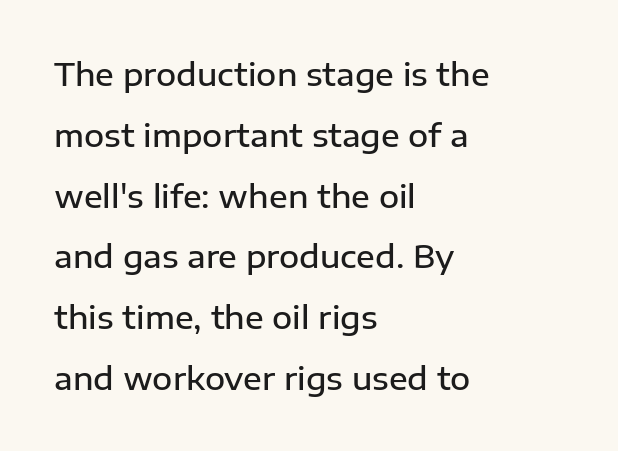
{"serif": "no", "italic": "no", "bold": "semi", "weight": "semibold", "width": "normal", "stroke_contrast": "low", "x_height": "medium", "monospaced": "no", "underline": "no", "align": "left", "line_spacing": "loose", "line_spacing_ratio": 1.96, "letter_spacing": "normal", "letter_spacing_em": 0.0, "glyph_px": 31}
